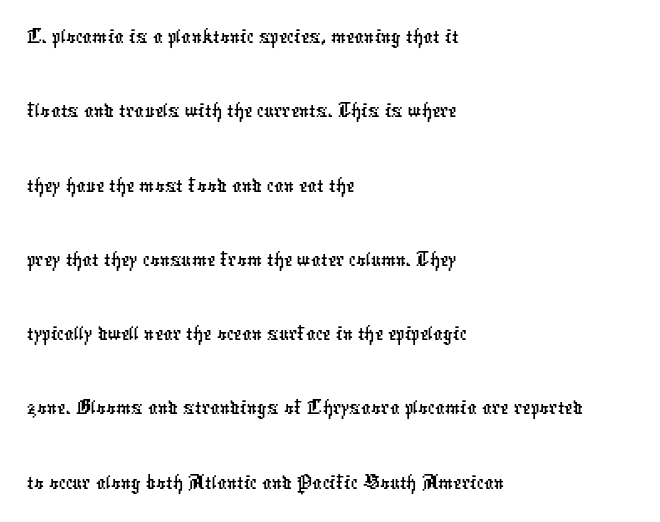
Q: Is the typeface a serif or a sans-serif typeface? A: Sans-serif.
Q: Is the text underlined? A: No.
Q: How is the paragraph aligned? A: Left-aligned.
Q: Is the spacing between letters normal or unusually wide? A: Normal.
Q: Is the spacing between lines tight, normal or loose? A: Normal.
Q: Width (condensed, normal, or wide)? A: Condensed.
Q: Stroke contrast? A: Low.
Q: x-height? A: Medium.
Q: Monospaced? A: No.
